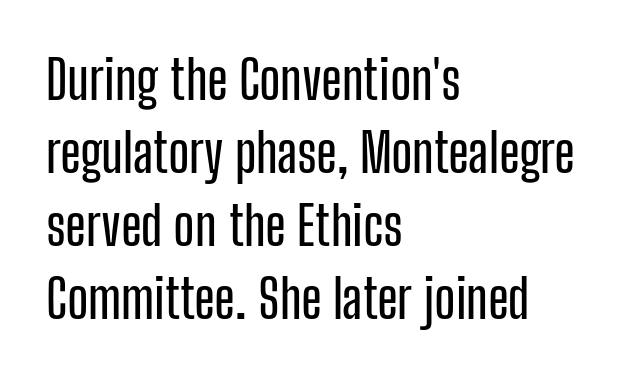
Q: Is the text italic (slanted)? A: No, it is upright.
Q: Is the typeface a serif or a sans-serif typeface? A: Sans-serif.
Q: Is the text underlined? A: No.
Q: How is the paragraph aligned? A: Left-aligned.
Q: Is the spacing between letters normal or unusually wide? A: Normal.
Q: Is the spacing between lines tight, normal or loose? A: Normal.
Q: Width (condensed, normal, or wide)? A: Condensed.
Q: Stroke contrast? A: Low.
Q: x-height? A: Medium.
Q: Monospaced? A: No.
